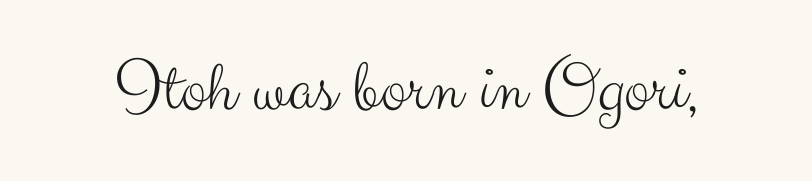
{"serif": "no", "bold": "no", "weight": "light", "width": "normal", "stroke_contrast": "medium", "x_height": "small", "monospaced": "no", "underline": "no", "letter_spacing": "normal", "letter_spacing_em": 0.0, "glyph_px": 77}
